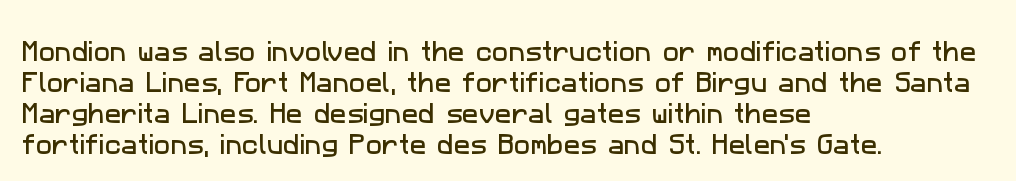
{"underline": "no", "align": "left", "line_spacing": "normal", "line_spacing_ratio": 1.41, "letter_spacing": "normal", "letter_spacing_em": 0.0, "glyph_px": 22}
